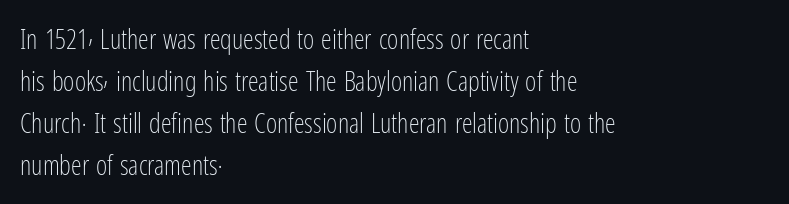
{"italic": "no", "bold": "no", "underline": "no", "align": "left", "line_spacing": "normal", "line_spacing_ratio": 1.56, "letter_spacing": "normal", "letter_spacing_em": 0.0, "glyph_px": 27}
